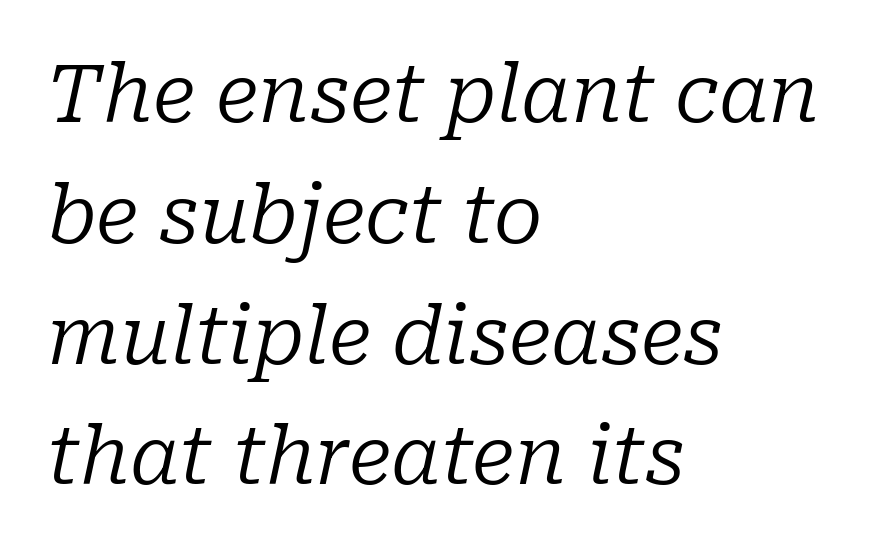
The image shows 80 px regular-weight serif type, italic (leaning right); set left-aligned, normal line spacing (1.51x), normal letter spacing, not underlined; low stroke contrast and a medium x-height.
